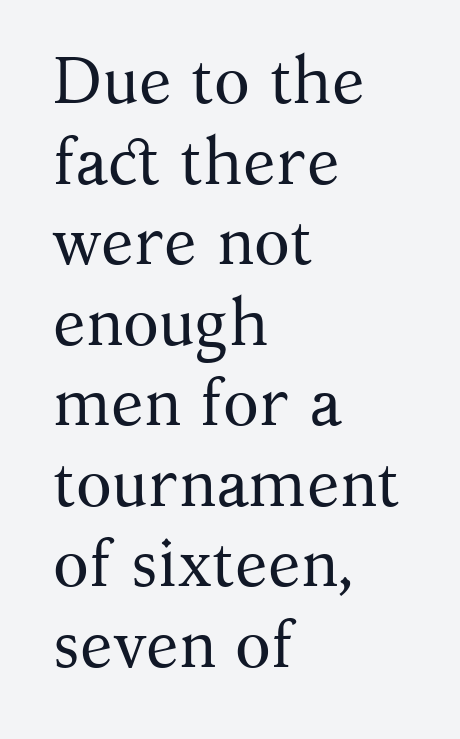
Q: Is the text bold? A: No.
Q: Is the text italic (slanted)? A: No, it is upright.
Q: Is the typeface a serif or a sans-serif typeface? A: Serif.
Q: Is the text underlined? A: No.
Q: How is the paragraph aligned? A: Left-aligned.
Q: Is the spacing between letters normal or unusually wide? A: Normal.
Q: Width (condensed, normal, or wide)? A: Normal.
Q: Stroke contrast? A: Medium.
Q: x-height? A: Medium.
Q: Monospaced? A: No.
